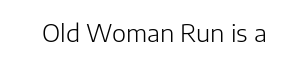
The image shows 24 px text type, upright; set normal letter spacing, not underlined.
